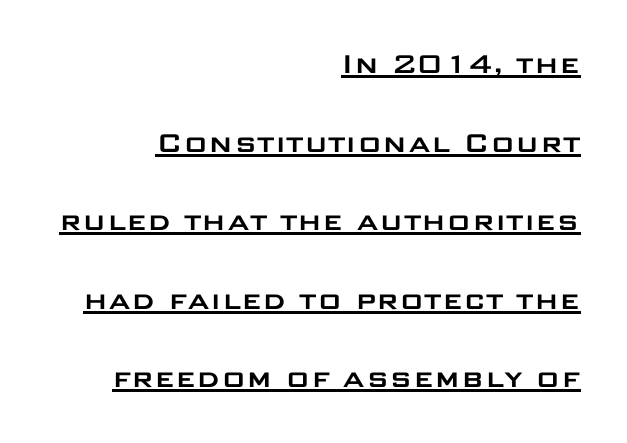
Q: Is the text italic (slanted)? A: No, it is upright.
Q: Is the typeface a serif or a sans-serif typeface? A: Sans-serif.
Q: Is the text underlined? A: Yes.
Q: How is the paragraph aligned? A: Right-aligned.
Q: Is the spacing between letters normal or unusually wide? A: Normal.
Q: Is the spacing between lines tight, normal or loose? A: Loose.
Q: Width (condensed, normal, or wide)? A: Wide.
Q: Stroke contrast? A: Low.
Q: x-height? A: Large.
Q: Monospaced? A: No.
